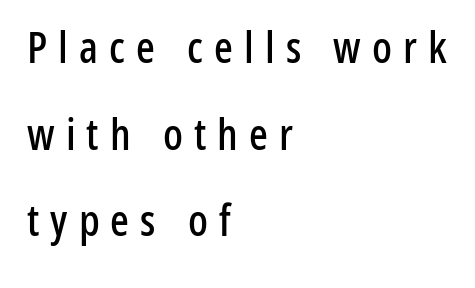
{"serif": "no", "italic": "no", "width": "condensed", "stroke_contrast": "low", "x_height": "medium", "monospaced": "no", "underline": "no", "align": "left", "line_spacing": "loose", "line_spacing_ratio": 1.97, "letter_spacing": "wide", "letter_spacing_em": 0.25, "glyph_px": 44}
